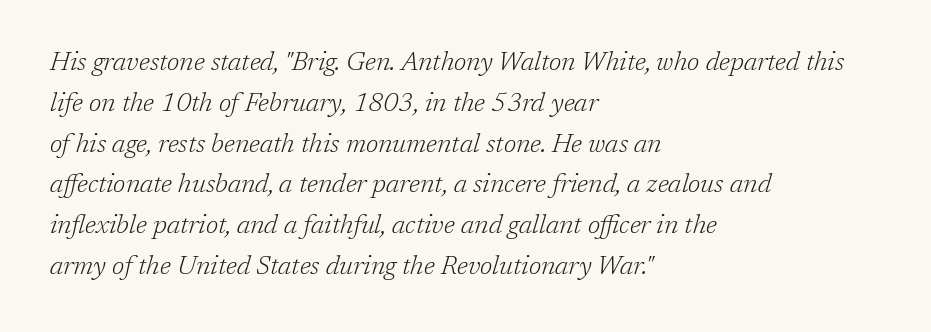
{"italic": "yes", "lean": "right", "slant_degrees": 17, "bold": "no", "underline": "no", "align": "left", "line_spacing": "normal", "line_spacing_ratio": 1.57, "letter_spacing": "normal", "letter_spacing_em": 0.0, "glyph_px": 26}
